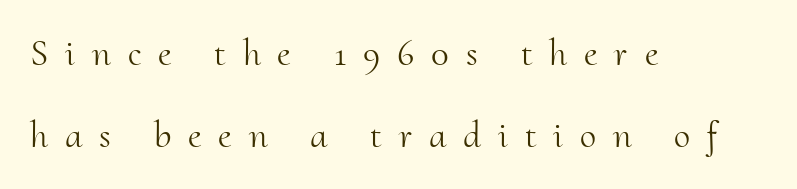
Q: Is the text bold? A: No.
Q: Is the text italic (slanted)? A: No, it is upright.
Q: Is the typeface a serif or a sans-serif typeface? A: Serif.
Q: Is the text underlined? A: No.
Q: How is the paragraph aligned? A: Left-aligned.
Q: Is the spacing between letters normal or unusually wide? A: Unusually wide.
Q: Is the spacing between lines tight, normal or loose? A: Loose.
Q: Width (condensed, normal, or wide)? A: Normal.
Q: Stroke contrast? A: Medium.
Q: x-height? A: Small.
Q: Monospaced? A: No.
